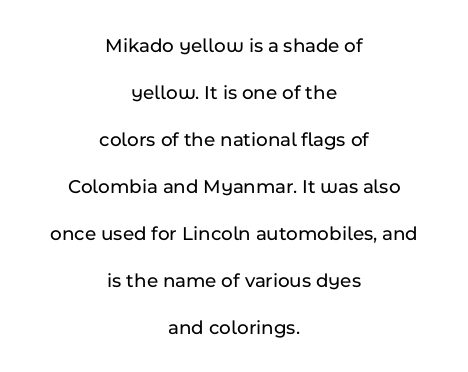
{"italic": "no", "underline": "no", "align": "center", "line_spacing": "loose", "line_spacing_ratio": 2.35, "letter_spacing": "normal", "letter_spacing_em": 0.0, "glyph_px": 20}
